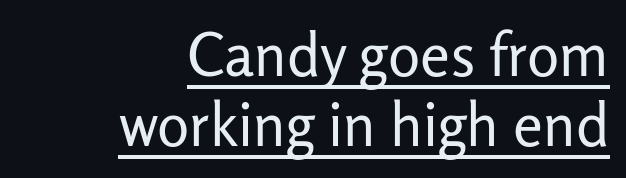
The image shows 60 px regular-weight sans-serif type, upright; set right-aligned, line spacing 1.16x, normal letter spacing, underlined; low stroke contrast and a medium x-height.
